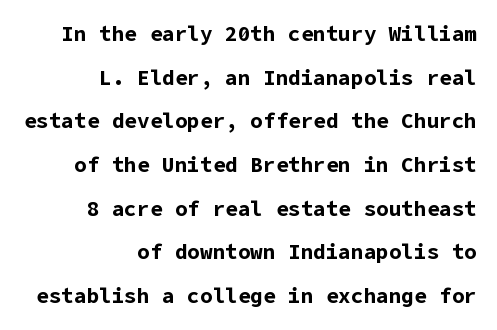
The vertical gap from one line to the next is large. The words here are not underlined. Layout note: lines flush right. You could call the tracking neutral — neither tight nor loose. Plenty of ink on the page — the face is bold. Vertical strokes here are truly vertical.
